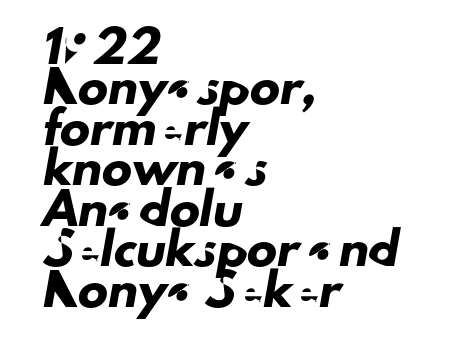
The image shows 30 px sans-serif type; set left-aligned, normal line spacing (1.35x), normal letter spacing, not underlined; low stroke contrast and a small x-height.
